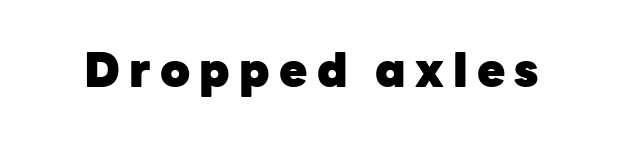
The image shows 46 px heavy sans-serif type, upright; set unusually wide letter spacing (+0.2 em), not underlined; low stroke contrast and a medium x-height.
